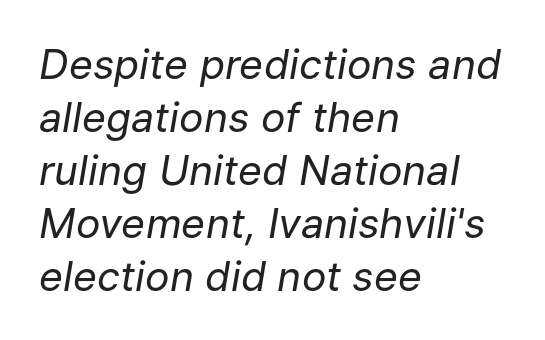
The image shows 41 px regular-weight type, italic (leaning right); set left-aligned, normal line spacing (1.29x), normal letter spacing, not underlined; low stroke contrast and a medium x-height.
